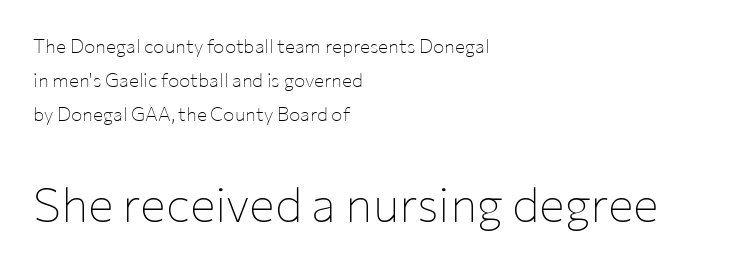
The image shows 48 px thin sans-serif type, upright; set left-aligned, line spacing 1.79x, normal letter spacing, not underlined; the second (bottom) block is 2.53x larger; low stroke contrast and a medium x-height.
